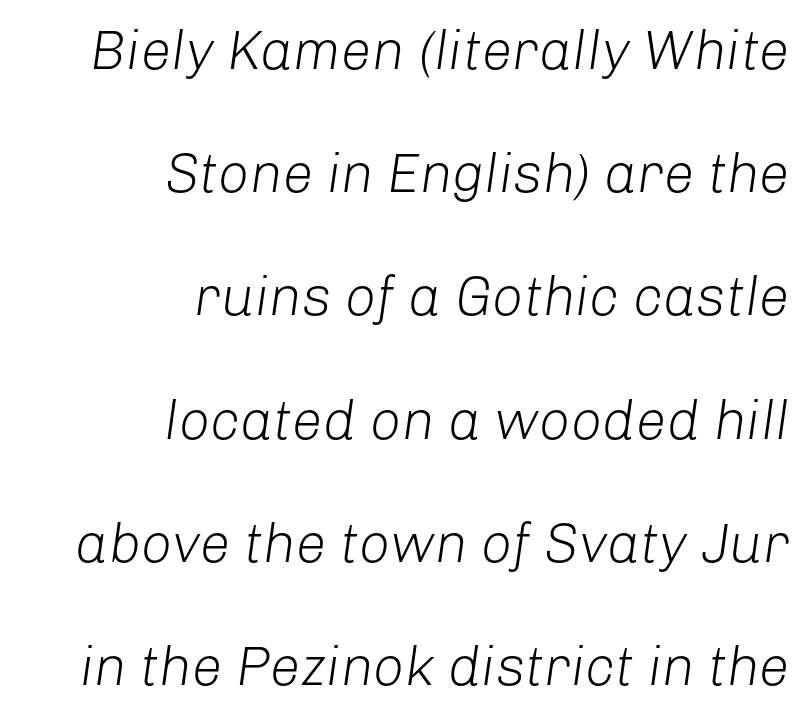
{"italic": "yes", "lean": "right", "slant_degrees": 8, "bold": "no", "weight": "light", "width": "normal", "stroke_contrast": "low", "x_height": "medium", "monospaced": "no", "underline": "no", "align": "right", "line_spacing": "loose", "line_spacing_ratio": 2.24, "letter_spacing": "normal", "letter_spacing_em": 0.0, "glyph_px": 55}
